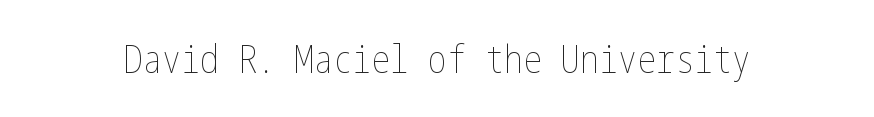
The image shows 38 px thin, condensed type, upright; set normal letter spacing, not underlined; low stroke contrast and a medium x-height.
